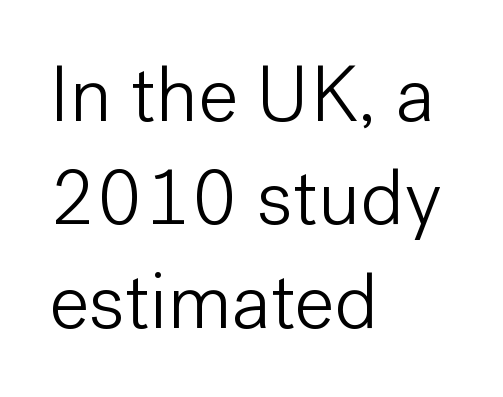
Q: Is the text bold? A: No.
Q: Is the text italic (slanted)? A: No, it is upright.
Q: Is the typeface a serif or a sans-serif typeface? A: Sans-serif.
Q: Is the text underlined? A: No.
Q: How is the paragraph aligned? A: Left-aligned.
Q: Is the spacing between letters normal or unusually wide? A: Normal.
Q: Is the spacing between lines tight, normal or loose? A: Normal.
Q: Width (condensed, normal, or wide)? A: Normal.
Q: Stroke contrast? A: Low.
Q: x-height? A: Medium.
Q: Monospaced? A: No.
